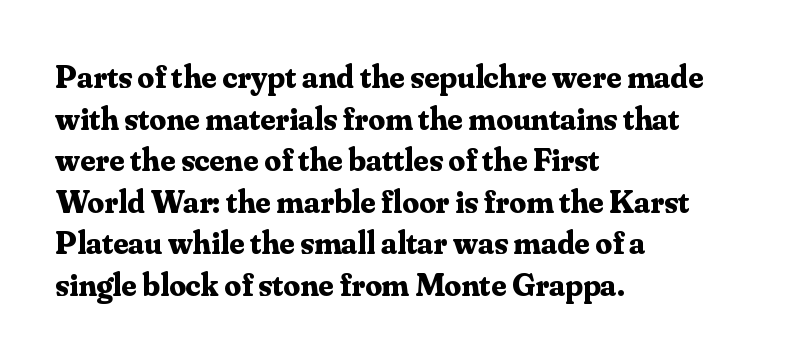
Do the characters align in a grid? No, the font is proportional. Emphasis by weight is at full strength: bold. The vertical gap from one line to the next is medium. Are there feet on the stems? There are — it's a serif.
